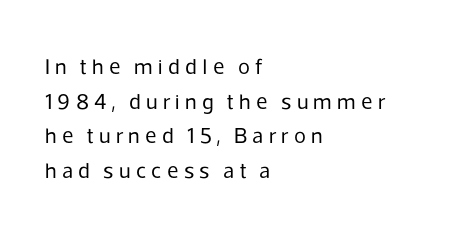
Display-style spreading of the glyphs; the letterfit is very open. Regular leading. Characters remain perfectly vertical along every line. The strokes carry an ordinary text weight at most.
